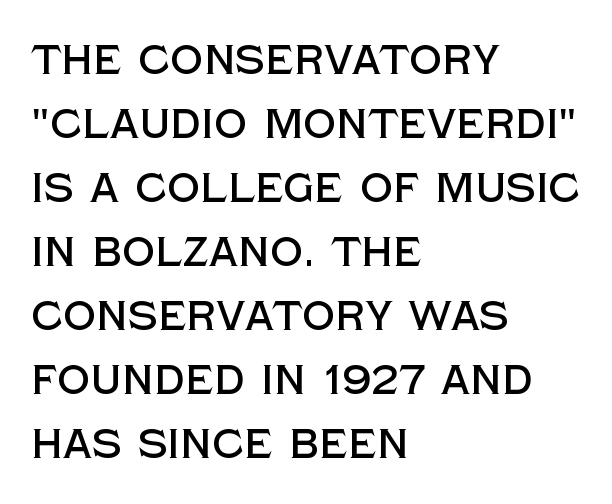
Is the letter spacing exaggerated? No — it looks like the ordinary default. These lines sit exactly where default settings would place them. The lettering holds an erect, upright posture throughout. A typesetter would call this proportional, since set widths differ per character. The baseline area is clear.
